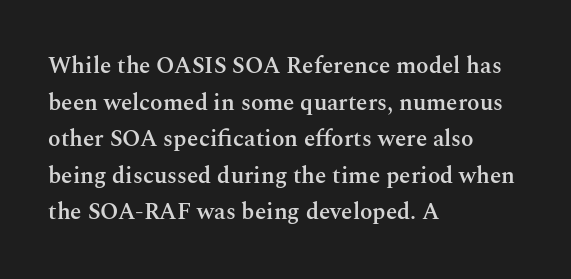
The image shows 23 px text type, upright; set left-aligned, normal line spacing (1.59x), normal letter spacing, not underlined.
